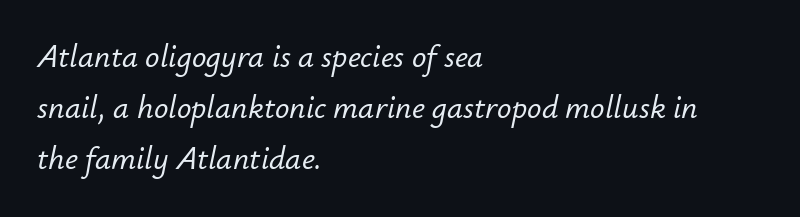
Tracking here is standard; glyphs follow each other at the usual distance. The baseline area is clear. A typesetter would call this proportional, since set widths differ per character. Every row of glyphs begins at an identical x-position on the left. Tall strokes in this sample are angled rather than plumb. These lines sit exactly where default settings would place them.
